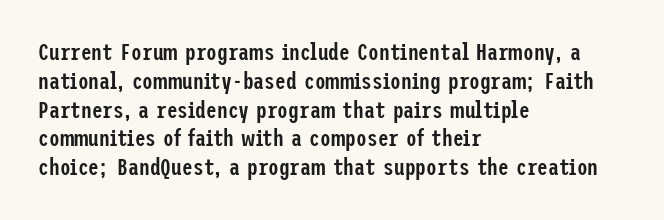
{"italic": "no", "bold": "semi", "underline": "no", "align": "left", "line_spacing_ratio": 1.2, "letter_spacing": "normal", "letter_spacing_em": 0.0, "glyph_px": 24}
